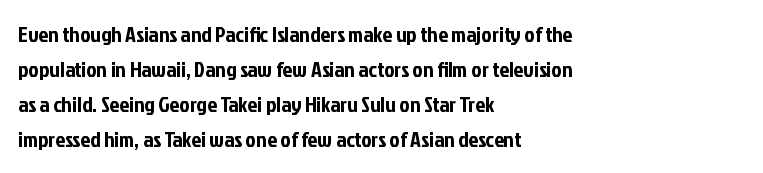
The image shows 22 px text type, upright; set left-aligned, normal line spacing (1.59x), normal letter spacing, not underlined.
